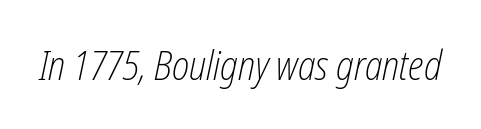
Q: Is the text bold? A: No.
Q: Is the text italic (slanted)? A: Yes, it leans right by about 12 degrees.
Q: Is the text underlined? A: No.
Q: Is the spacing between letters normal or unusually wide? A: Normal.
Q: Width (condensed, normal, or wide)? A: Condensed.
Q: Stroke contrast? A: Low.
Q: x-height? A: Medium.
Q: Monospaced? A: No.
